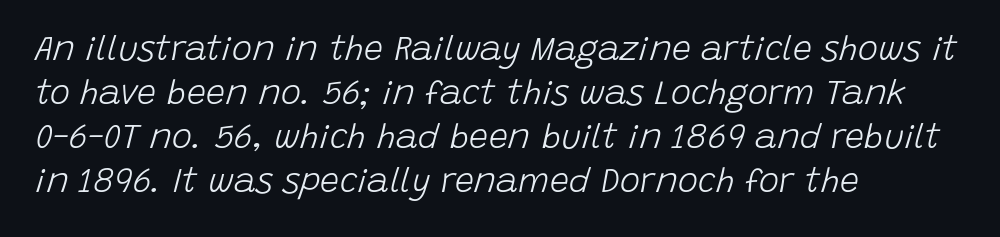
Descender tails drop into unmarked territory. Short and long lines alike share a common starting point at left. Note the varied advance widths — an 'i' is clearly narrower than an 'm'. Notice how descenders clear the ascenders below comfortably — that's standard leading. Does extra space separate the letters? No, they use regular spacing. Looking at the ascenders, they clearly lean.
